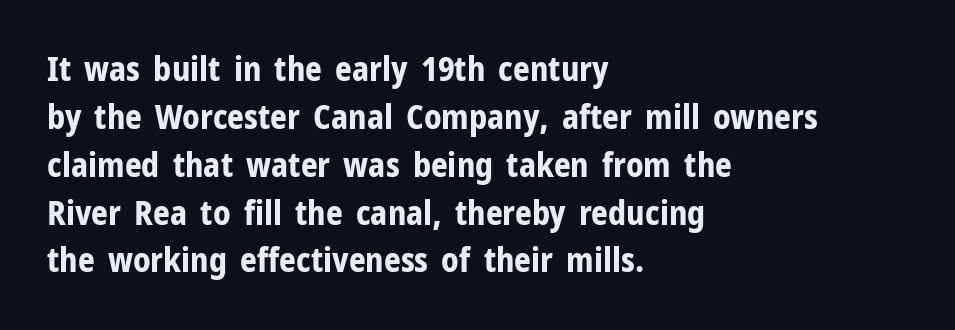
The image shows 33 px bold sans-serif type, upright; set left-aligned, normal line spacing (1.45x), normal letter spacing, not underlined; low stroke contrast and a medium x-height.
